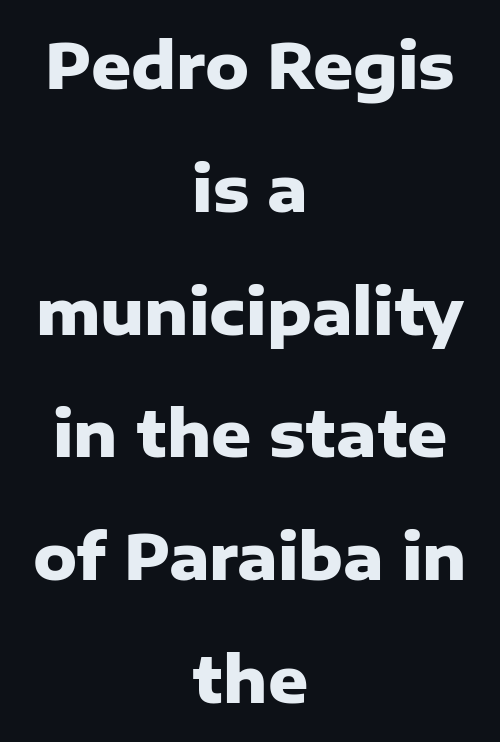
The image shows 62 px heavy sans-serif type, upright; set centered, loose line spacing (1.98x), normal letter spacing, not underlined; low stroke contrast and a medium x-height.
